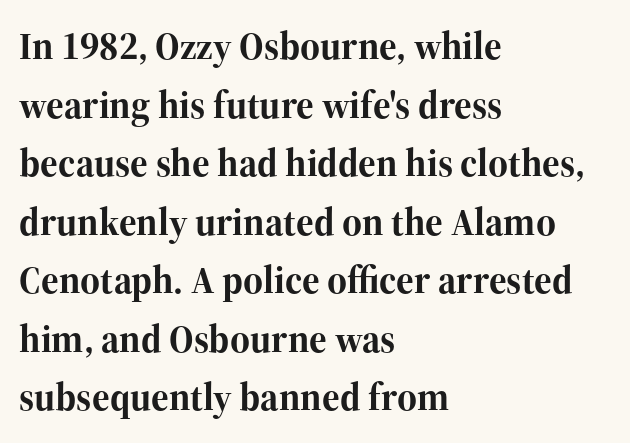
Q: Is the text bold? A: Yes.
Q: Is the text italic (slanted)? A: No, it is upright.
Q: Is the typeface a serif or a sans-serif typeface? A: Serif.
Q: Is the text underlined? A: No.
Q: How is the paragraph aligned? A: Left-aligned.
Q: Is the spacing between letters normal or unusually wide? A: Normal.
Q: Is the spacing between lines tight, normal or loose? A: Normal.
Q: Width (condensed, normal, or wide)? A: Normal.
Q: Stroke contrast? A: High.
Q: x-height? A: Medium.
Q: Monospaced? A: No.
